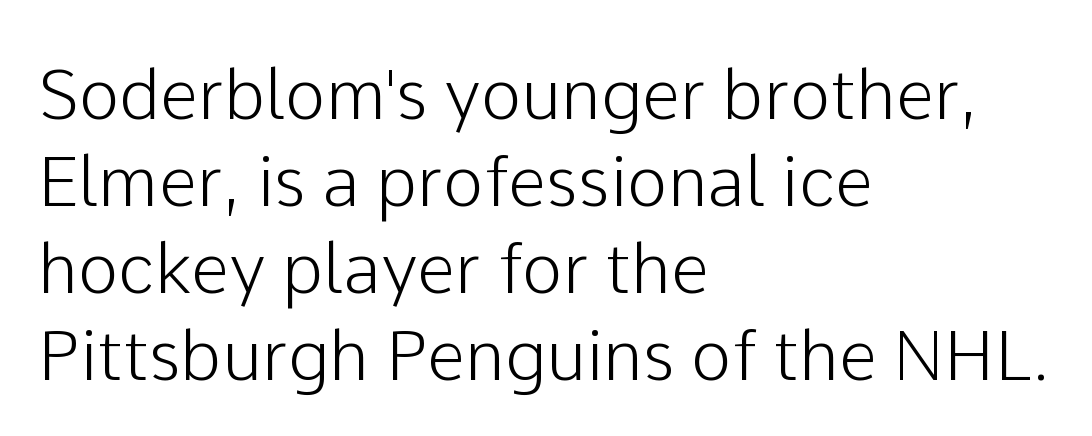
{"serif": "no", "italic": "no", "width": "normal", "stroke_contrast": "low", "x_height": "medium", "monospaced": "no", "underline": "no", "align": "left", "line_spacing": "normal", "line_spacing_ratio": 1.26, "letter_spacing": "normal", "letter_spacing_em": 0.0, "glyph_px": 69}
